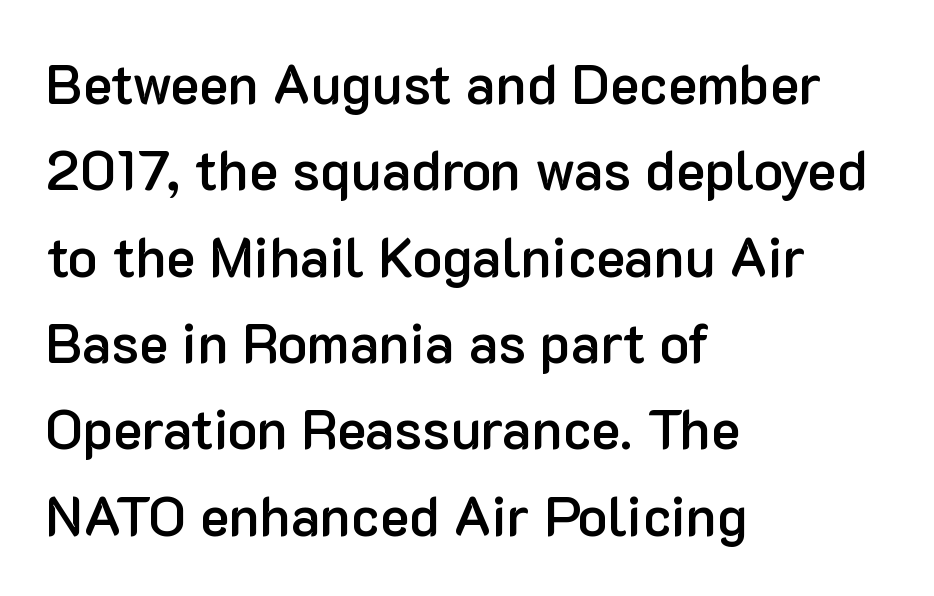
The image shows 55 px semibold sans-serif type, upright; set left-aligned, normal line spacing (1.57x), normal letter spacing, not underlined; low stroke contrast and a medium x-height.
